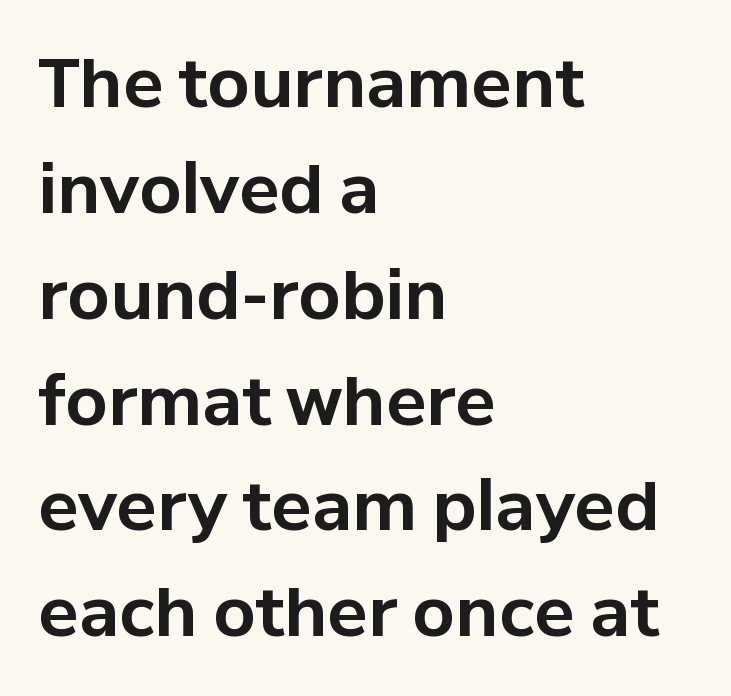
{"serif": "no", "italic": "no", "bold": "yes", "weight": "bold", "width": "normal", "stroke_contrast": "low", "x_height": "medium", "monospaced": "no", "underline": "no", "align": "left", "line_spacing": "normal", "line_spacing_ratio": 1.58, "letter_spacing": "normal", "letter_spacing_em": 0.0, "glyph_px": 67}
